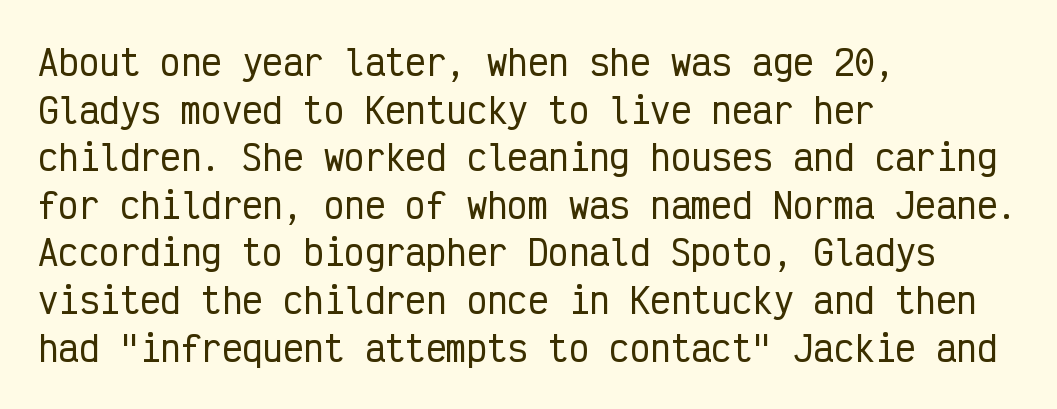
The image shows 34 px condensed sans-serif type, upright, monospaced; set left-aligned, normal line spacing (1.4x), normal letter spacing, not underlined; low stroke contrast and a medium x-height.
